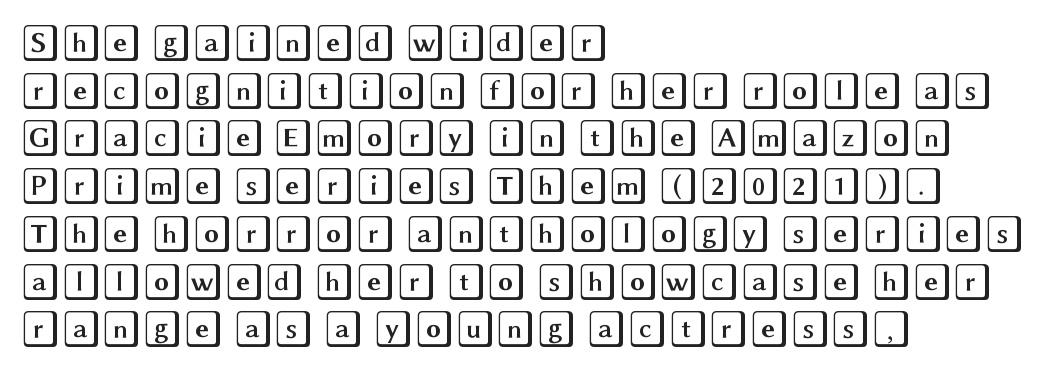
{"italic": "no", "width": "wide", "x_height": "large", "underline": "no", "align": "left", "line_spacing": "normal", "line_spacing_ratio": 1.29, "letter_spacing": "normal", "letter_spacing_em": 0.0, "glyph_px": 37}
